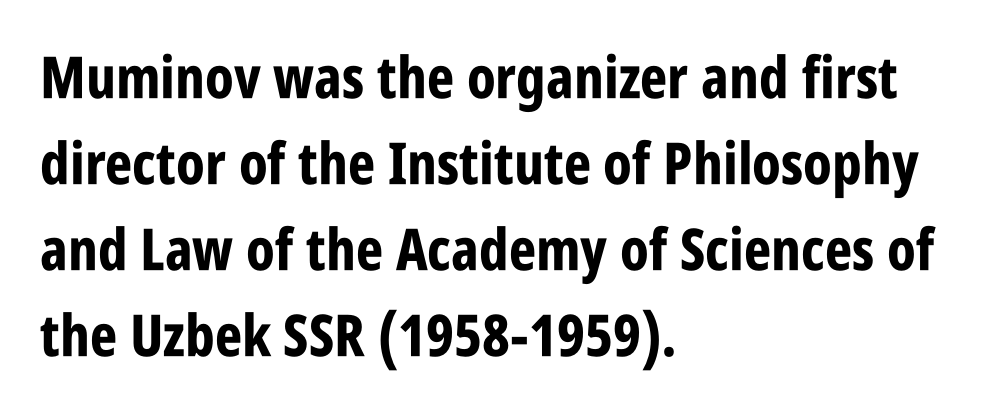
The image shows 58 px bold, condensed sans-serif type, upright; set left-aligned, normal line spacing (1.48x), normal letter spacing, not underlined; low stroke contrast and a large x-height.
